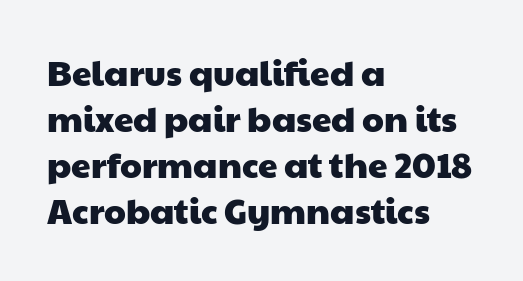
Q: Is the typeface a serif or a sans-serif typeface? A: Sans-serif.
Q: Is the text underlined? A: No.
Q: How is the paragraph aligned? A: Left-aligned.
Q: Is the spacing between letters normal or unusually wide? A: Normal.
Q: Is the spacing between lines tight, normal or loose? A: Normal.
Q: Width (condensed, normal, or wide)? A: Wide.
Q: Stroke contrast? A: Low.
Q: x-height? A: Medium.
Q: Monospaced? A: No.
